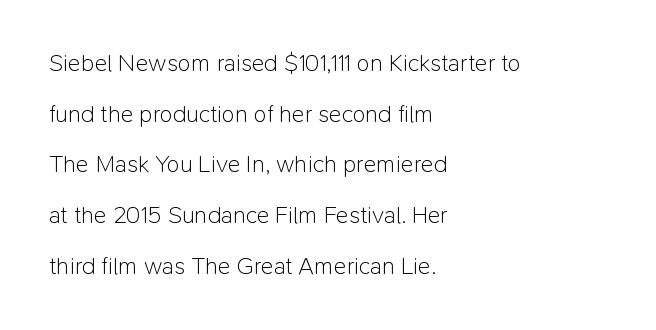
The image shows 24 px text type, upright; set left-aligned, loose line spacing (2.11x), normal letter spacing, not underlined.
